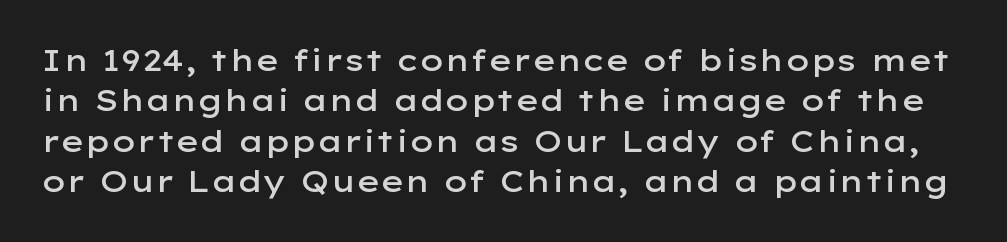
Q: Is the text bold? A: Semi-bold.
Q: Is the text italic (slanted)? A: No, it is upright.
Q: Is the typeface a serif or a sans-serif typeface? A: Sans-serif.
Q: Is the text underlined? A: No.
Q: Is the spacing between letters normal or unusually wide? A: Normal.
Q: Is the spacing between lines tight, normal or loose? A: Normal.
Q: Width (condensed, normal, or wide)? A: Wide.
Q: Stroke contrast? A: Low.
Q: x-height? A: Medium.
Q: Monospaced? A: No.
